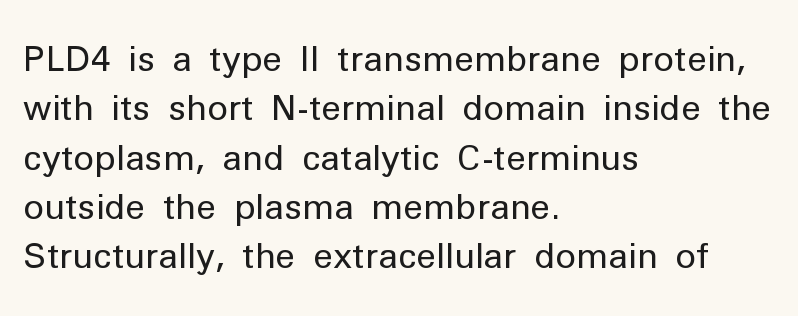
{"serif": "no", "italic": "no", "bold": "no", "weight": "regular", "width": "normal", "stroke_contrast": "low", "x_height": "medium", "monospaced": "no", "underline": "no", "align": "left", "line_spacing": "normal", "line_spacing_ratio": 1.41, "letter_spacing": "normal", "letter_spacing_em": 0.0, "glyph_px": 35}
